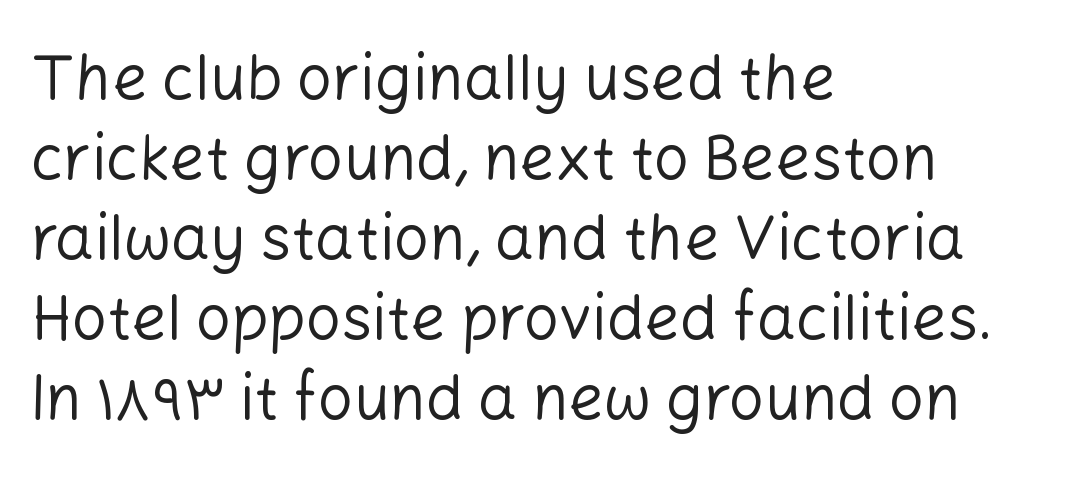
Q: Is the text bold? A: No.
Q: Is the text italic (slanted)? A: No, it is upright.
Q: Is the typeface a serif or a sans-serif typeface? A: Sans-serif.
Q: Is the text underlined? A: No.
Q: How is the paragraph aligned? A: Left-aligned.
Q: Is the spacing between letters normal or unusually wide? A: Normal.
Q: Is the spacing between lines tight, normal or loose? A: Normal.
Q: Width (condensed, normal, or wide)? A: Normal.
Q: Stroke contrast? A: Low.
Q: x-height? A: Medium.
Q: Monospaced? A: No.
